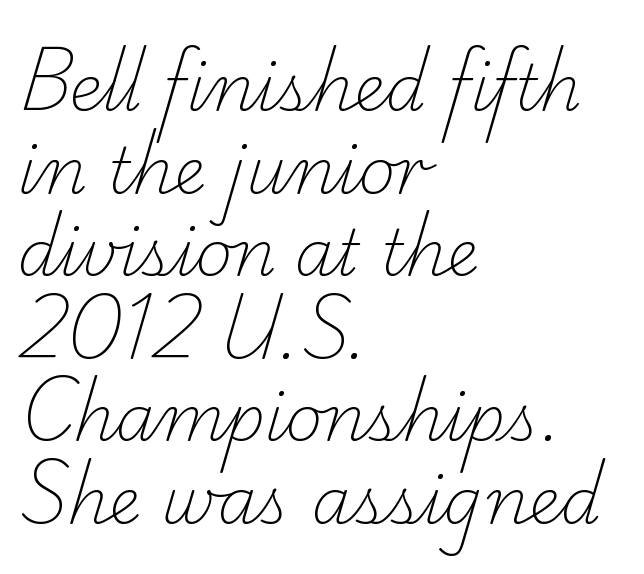
Q: Is the text bold? A: No.
Q: Is the typeface a serif or a sans-serif typeface? A: Serif.
Q: Is the text underlined? A: No.
Q: How is the paragraph aligned? A: Left-aligned.
Q: Is the spacing between letters normal or unusually wide? A: Normal.
Q: Is the spacing between lines tight, normal or loose? A: Normal.
Q: Width (condensed, normal, or wide)? A: Normal.
Q: Stroke contrast? A: Low.
Q: x-height? A: Small.
Q: Monospaced? A: No.
